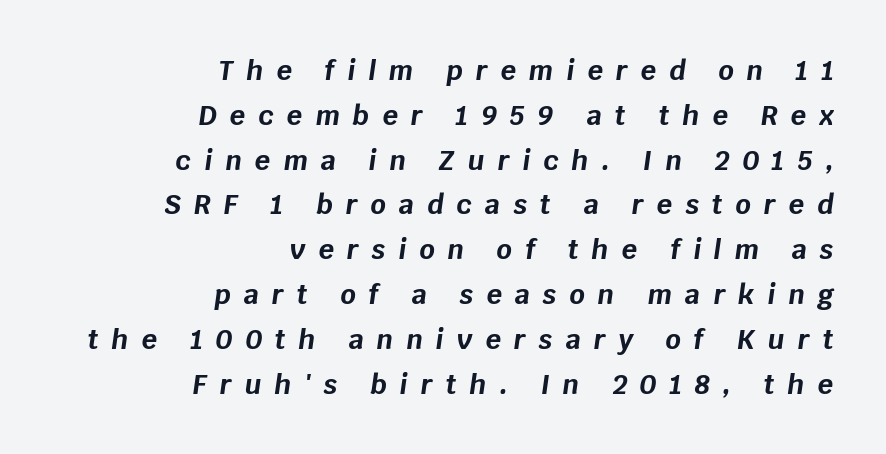
{"italic": "yes", "lean": "right", "slant_degrees": 8, "bold": "yes", "underline": "no", "align": "right", "line_spacing": "normal", "line_spacing_ratio": 1.66, "letter_spacing": "wide", "letter_spacing_em": 0.48, "glyph_px": 27}
